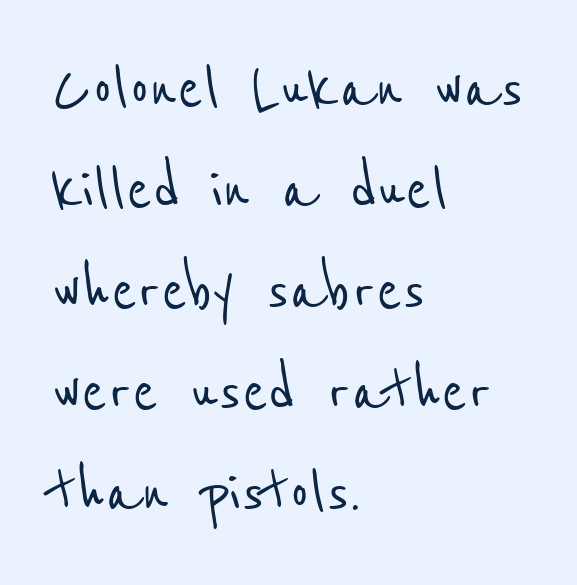
The image shows 76 px condensed sans-serif type; set left-aligned, normal line spacing (1.33x), normal letter spacing, not underlined; low stroke contrast and a medium x-height.
